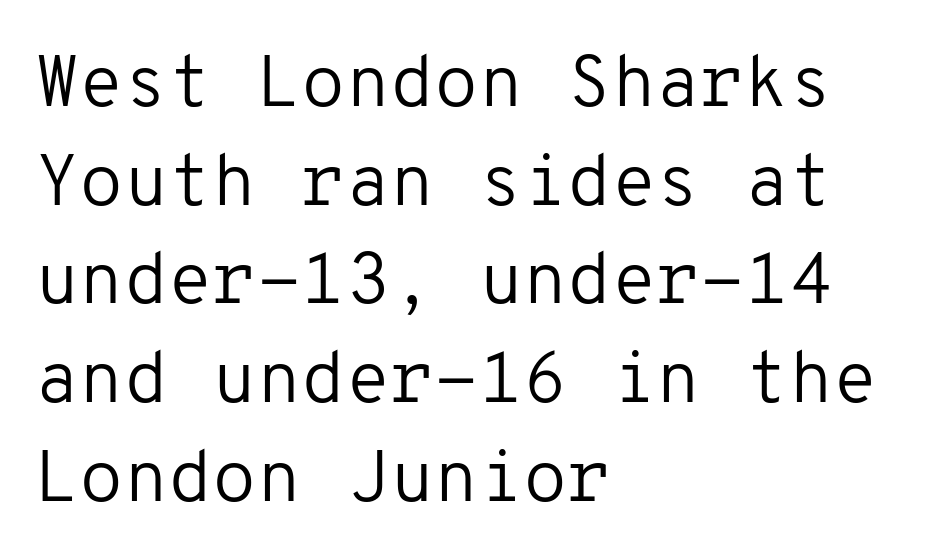
{"serif": "no", "italic": "no", "bold": "no", "weight": "regular", "width": "normal", "stroke_contrast": "low", "x_height": "medium", "monospaced": "yes", "underline": "no", "align": "left", "line_spacing": "normal", "line_spacing_ratio": 1.37, "letter_spacing": "normal", "letter_spacing_em": 0.0, "glyph_px": 72}
